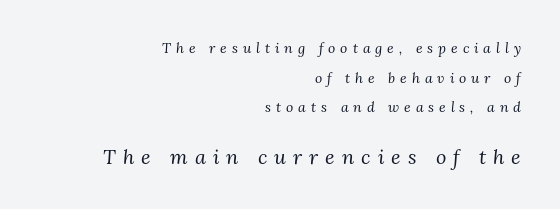
The tracking jumps out immediately: characters are airy and widely separated. Of the two passages, the one underneath uses the larger point size. Quick note: underline off. Bold? No — there's no thickening of the strokes. The typesetter chose a ragged-left arrangement here.
